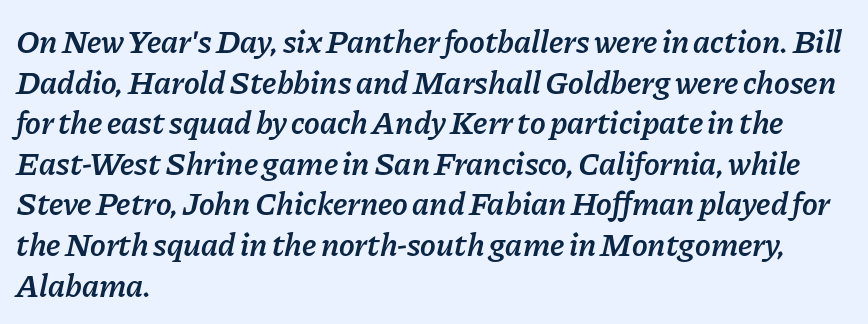
The font is running at a semibold setting, under full bold. A typesetter would call this proportional, since set widths differ per character. Line starts are locked; line ends wander. Default kerning and tracking; the words read as compact shapes. This rendering features lettering with no underline.
